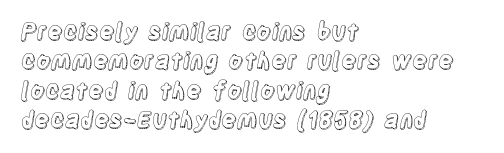
The image shows 23 px text type; set left-aligned, normal line spacing (1.28x), normal letter spacing, not underlined.
